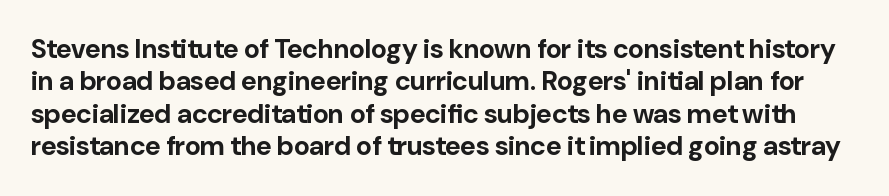
Descender tails drop into unmarked territory. Here the glyphs are tracked normally, forming tight word shapes. No italicization has been applied; the sample stays upright. Look at the stroke-to-counter ratio: heavy, a bold.
